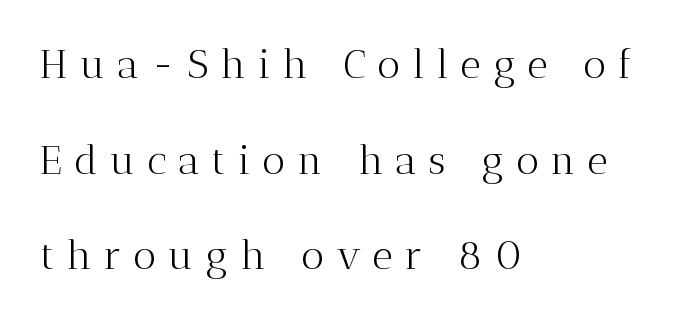
Q: Is the text bold? A: No.
Q: Is the text italic (slanted)? A: No, it is upright.
Q: Is the typeface a serif or a sans-serif typeface? A: Serif.
Q: Is the text underlined? A: No.
Q: How is the paragraph aligned? A: Left-aligned.
Q: Is the spacing between letters normal or unusually wide? A: Unusually wide.
Q: Is the spacing between lines tight, normal or loose? A: Loose.
Q: Width (condensed, normal, or wide)? A: Normal.
Q: Stroke contrast? A: Medium.
Q: x-height? A: Medium.
Q: Monospaced? A: No.
